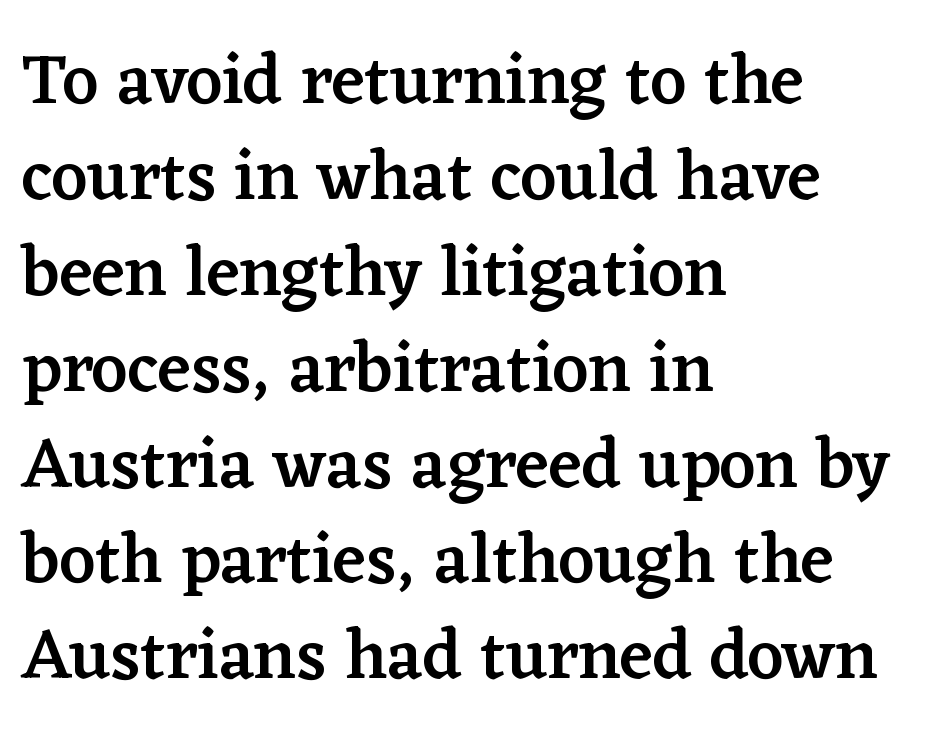
Q: Is the text bold? A: Semi-bold.
Q: Is the text italic (slanted)? A: No, it is upright.
Q: Is the typeface a serif or a sans-serif typeface? A: Serif.
Q: Is the text underlined? A: No.
Q: How is the paragraph aligned? A: Left-aligned.
Q: Is the spacing between letters normal or unusually wide? A: Normal.
Q: Is the spacing between lines tight, normal or loose? A: Normal.
Q: Width (condensed, normal, or wide)? A: Normal.
Q: Stroke contrast? A: Low.
Q: x-height? A: Medium.
Q: Monospaced? A: No.
